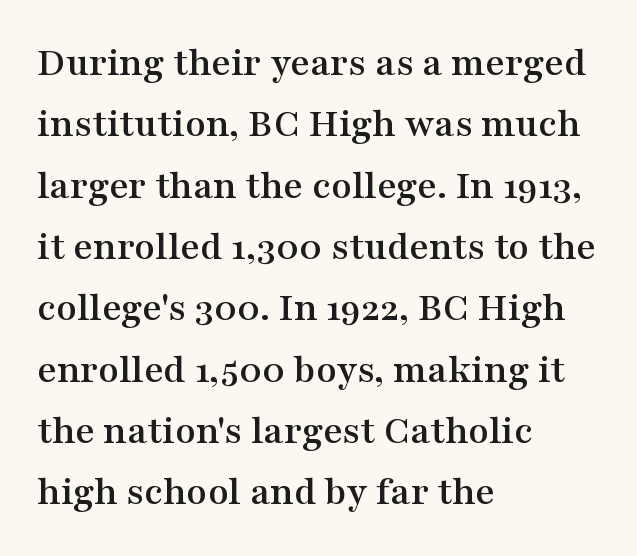
The designer went with a serif here, giving each stem small feet. Note the varied advance widths — an 'i' is clearly narrower than an 'm'. Descenders hang freely into open space. The rows are spaced the way most documents space them. Notice how the stems are strictly vertical — no italics here.
